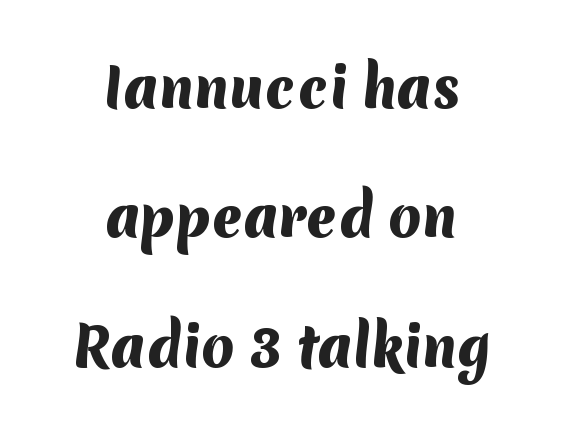
The image shows 53 px heavy sans-serif type; set centered, loose line spacing (2.44x), normal letter spacing, not underlined; medium stroke contrast and a medium x-height.
